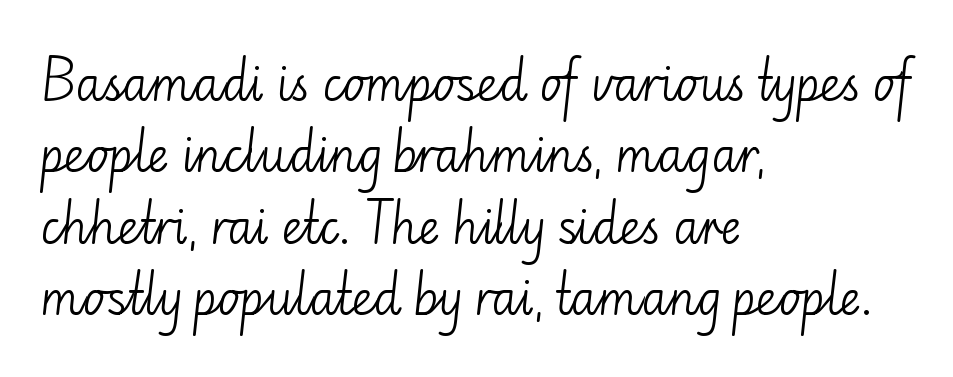
Q: Is the text bold? A: No.
Q: Is the text italic (slanted)? A: Yes.
Q: Is the typeface a serif or a sans-serif typeface? A: Sans-serif.
Q: Is the text underlined? A: No.
Q: How is the paragraph aligned? A: Left-aligned.
Q: Is the spacing between letters normal or unusually wide? A: Normal.
Q: Is the spacing between lines tight, normal or loose? A: Normal.
Q: Width (condensed, normal, or wide)? A: Normal.
Q: Stroke contrast? A: Low.
Q: x-height? A: Small.
Q: Monospaced? A: No.
